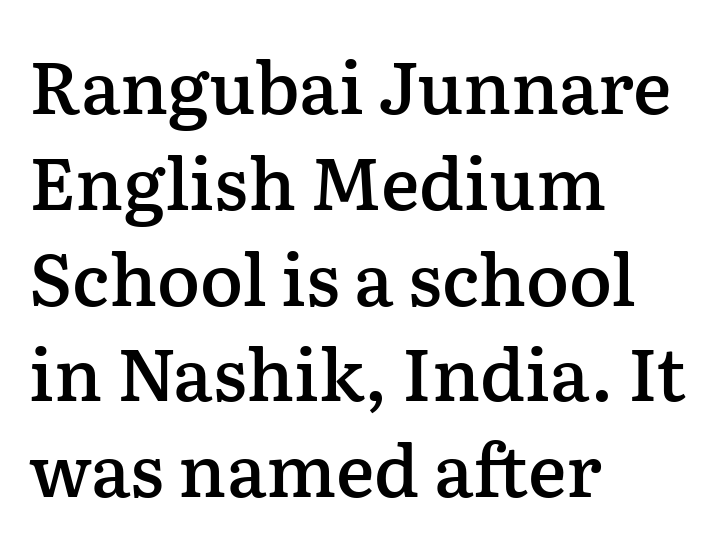
The image shows 72 px semibold serif type, upright; set left-aligned, normal line spacing (1.33x), normal letter spacing, not underlined; low stroke contrast and a medium x-height.
